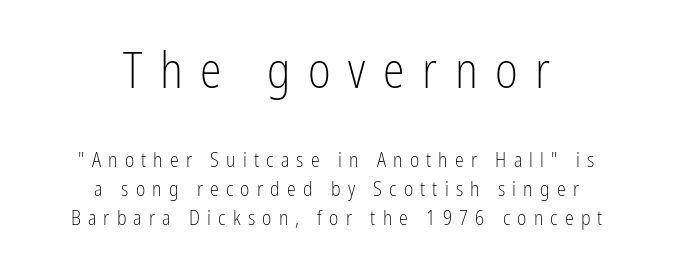
The image shows 49 px light, condensed sans-serif type, upright; set centered, normal line spacing (1.45x), unusually wide letter spacing (+0.36 em), not underlined; the first (top) block is 2.45x larger; low stroke contrast and a medium x-height.
